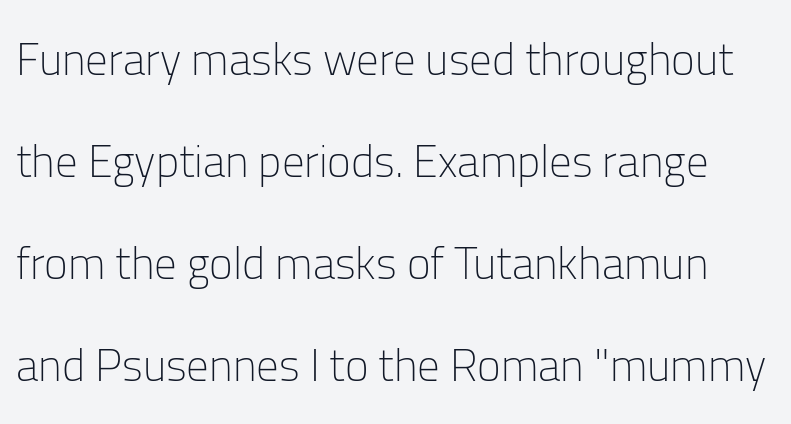
Loosely led — the rows are spread out. Letterform terminals end flat and unadorned throughout the passage. These lines are rendered in a variable-pitch font. The lettering holds an erect, upright posture throughout. Is the type heavy? It reads as light-to-regular instead. The passage shown is not underscored anywhere.
